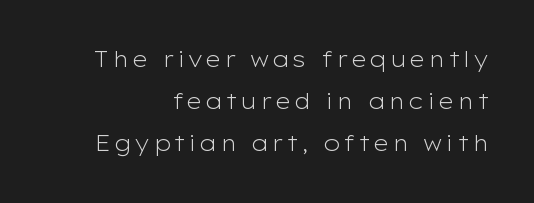
Upright lettering throughout. The passage shown stacks its lines with a broad gap. The rendering anchors every line to the right-hand side. The cut favours lightness, reaching ordinary text weight at its darkest. Unmarked baselines from the first word to the last.
